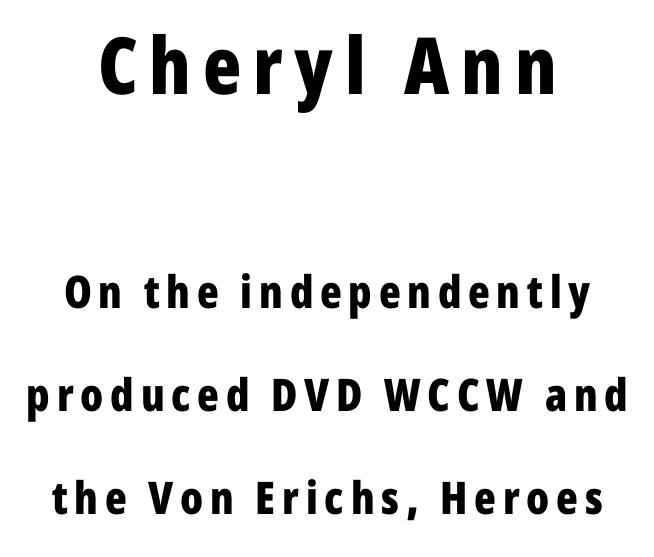
The composition opens big and finishes small. The glyphs in this specimen are sans serif. The space beneath each line is pristine and unruled. The compositor balanced each line on the midline. Stroke thickness is high; the sample reads as a true bold.
